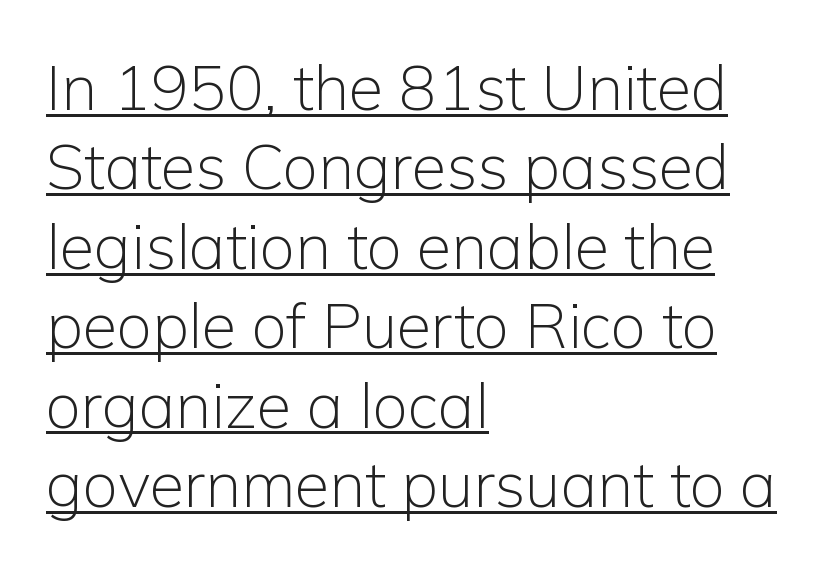
Q: Is the text bold? A: No.
Q: Is the text italic (slanted)? A: No, it is upright.
Q: Is the typeface a serif or a sans-serif typeface? A: Sans-serif.
Q: Is the text underlined? A: Yes.
Q: How is the paragraph aligned? A: Left-aligned.
Q: Is the spacing between letters normal or unusually wide? A: Normal.
Q: Is the spacing between lines tight, normal or loose? A: Normal.
Q: Width (condensed, normal, or wide)? A: Normal.
Q: Stroke contrast? A: Low.
Q: x-height? A: Medium.
Q: Monospaced? A: No.
